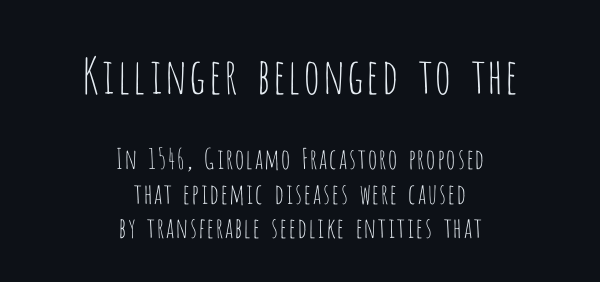
Q: Is the text bold? A: No.
Q: Is the text italic (slanted)? A: No, it is upright.
Q: Is the typeface a serif or a sans-serif typeface? A: Sans-serif.
Q: Is the text underlined? A: No.
Q: How is the paragraph aligned? A: Centered.
Q: Is the spacing between letters normal or unusually wide? A: Normal.
Q: Which block of text is set in a larger size, the first (top) or the second (bottom)? A: The first (top) one.
Q: Width (condensed, normal, or wide)? A: Condensed.
Q: Stroke contrast? A: Low.
Q: x-height? A: Large.
Q: Monospaced? A: No.
